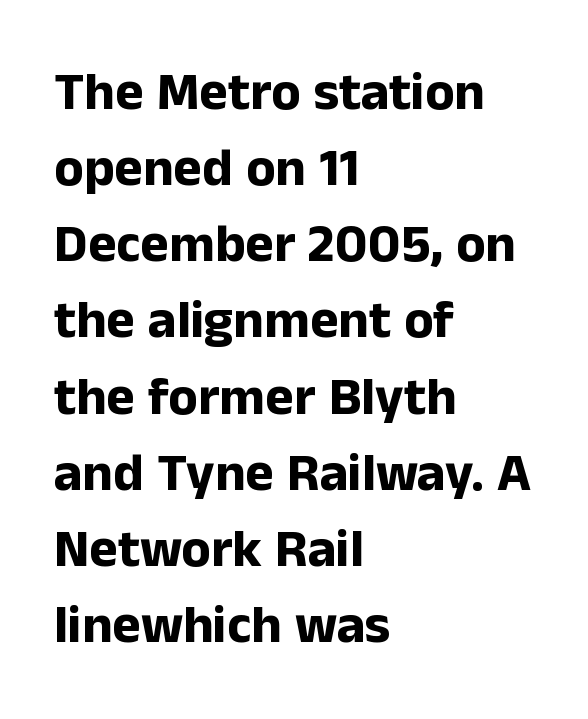
{"serif": "no", "italic": "no", "bold": "yes", "weight": "bold", "width": "normal", "stroke_contrast": "low", "x_height": "medium", "monospaced": "no", "underline": "no", "align": "left", "line_spacing": "normal", "line_spacing_ratio": 1.41, "letter_spacing": "normal", "letter_spacing_em": 0.0, "glyph_px": 54}
